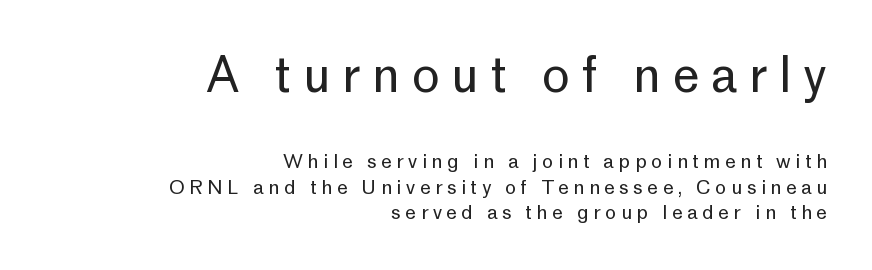
The image shows 48 px regular-weight sans-serif type, upright; set right-aligned, normal line spacing (1.36x), unusually wide letter spacing (+0.24 em), not underlined; the first (top) block is 2.53x larger; low stroke contrast and a medium x-height.
